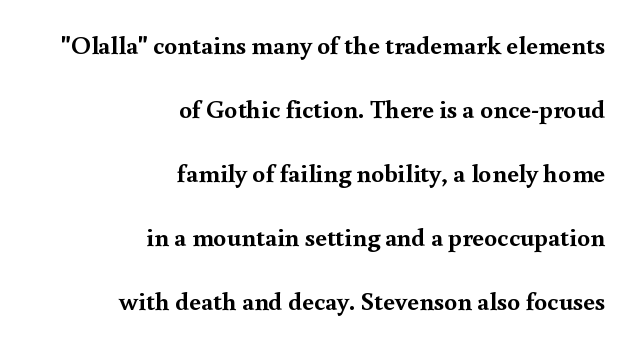
{"italic": "no", "bold": "yes", "underline": "no", "align": "right", "line_spacing": "loose", "line_spacing_ratio": 2.46, "letter_spacing": "normal", "letter_spacing_em": 0.0, "glyph_px": 26}
